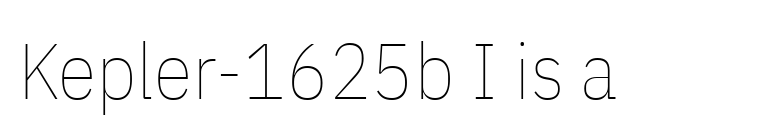
You can tell it's not italic because the verticals are truly vertical. Nothing heavy about these letters — not bold at all. The words here are not underlined. These lines are rendered in a variable-pitch font. Nobody touched the tracking dial on this one.
